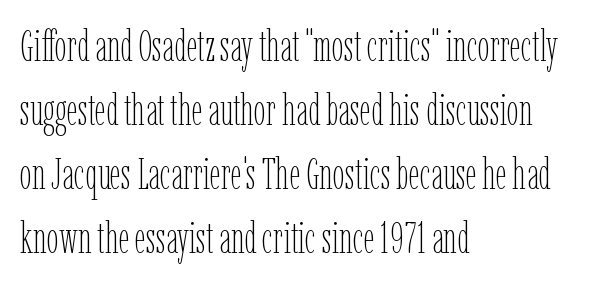
The cut favours lightness, reaching ordinary text weight at its darkest. Here the designer chose a conventional face with non-uniform glyph widths. The strip under each line holds only bare page. Letter spacing: default. Summary of vertical rhythm: regular, with standard interline spacing.
